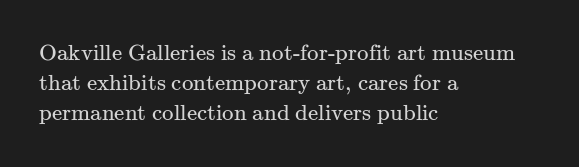
{"italic": "no", "bold": "no", "underline": "no", "align": "left", "line_spacing": "normal", "line_spacing_ratio": 1.31, "letter_spacing": "normal", "letter_spacing_em": 0.0, "glyph_px": 23}
